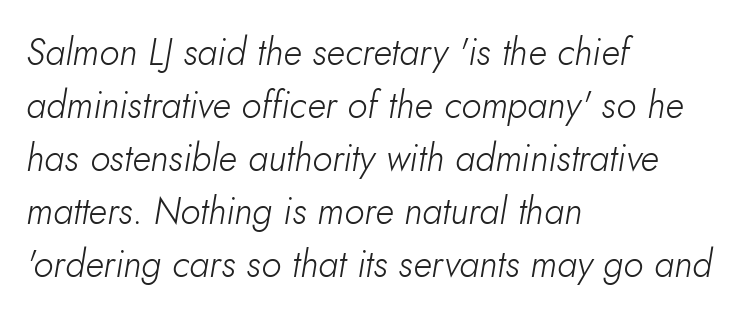
The image shows 37 px light type, italic (leaning right); set left-aligned, normal line spacing (1.43x), normal letter spacing, not underlined; low stroke contrast and a small x-height.
